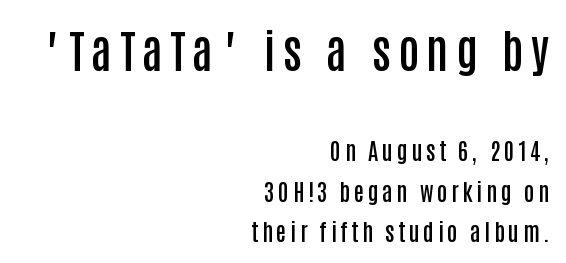
Q: Is the text bold? A: Semi-bold.
Q: Is the text italic (slanted)? A: No, it is upright.
Q: Is the typeface a serif or a sans-serif typeface? A: Sans-serif.
Q: Is the text underlined? A: No.
Q: How is the paragraph aligned? A: Right-aligned.
Q: Which block of text is set in a larger size, the first (top) or the second (bottom)? A: The first (top) one.
Q: Width (condensed, normal, or wide)? A: Condensed.
Q: Stroke contrast? A: Low.
Q: x-height? A: Large.
Q: Monospaced? A: No.
